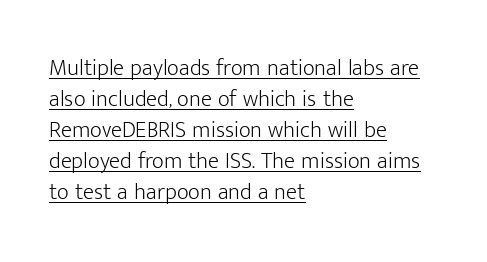
Horizontally, the lines are justified to the leading edge only. A typesetter would mark this as roman, not italic. Students, note that the glyphs here touch the page at normal intervals. This sample keeps an unexceptional amount of space between lines. Weight: regular or lighter.
